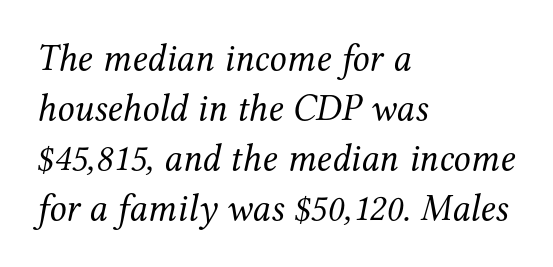
The text carries the slant typical of an italic or oblique font. Does extra space separate the letters? No, they use regular spacing. Summary of vertical rhythm: regular, with standard interline spacing. This is serif lettering, the kind often seen in printed books. The passage shown is not underscored anywhere. This rendering uses left alignment, leaving the right contour irregular.
